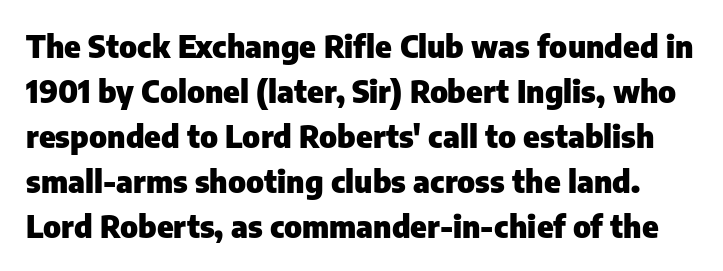
In terms of letterform style, serifs are entirely absent. The block of text has a typical density, with ordinary space between rows. A clean baseline with only descenders dipping below it. The letters advance in unequal steps, a hallmark of proportional type. The rendering uses a bold face; every stroke is thick and dark.
